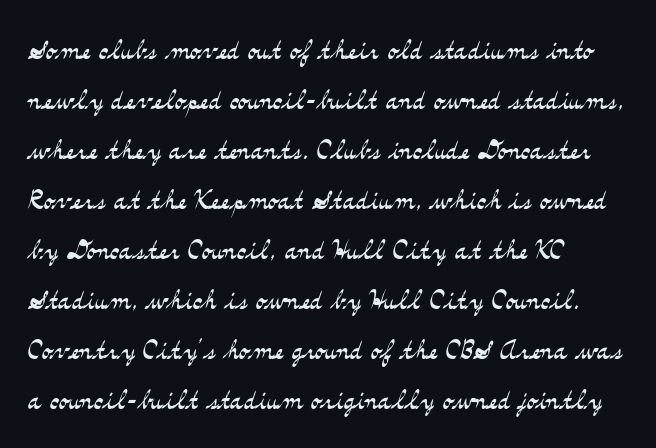
Q: Is the text bold? A: No.
Q: Is the text italic (slanted)? A: Yes.
Q: Is the typeface a serif or a sans-serif typeface? A: Serif.
Q: Is the text underlined? A: No.
Q: How is the paragraph aligned? A: Left-aligned.
Q: Is the spacing between letters normal or unusually wide? A: Normal.
Q: Is the spacing between lines tight, normal or loose? A: Normal.
Q: Width (condensed, normal, or wide)? A: Wide.
Q: Stroke contrast? A: Medium.
Q: x-height? A: Small.
Q: Monospaced? A: No.
